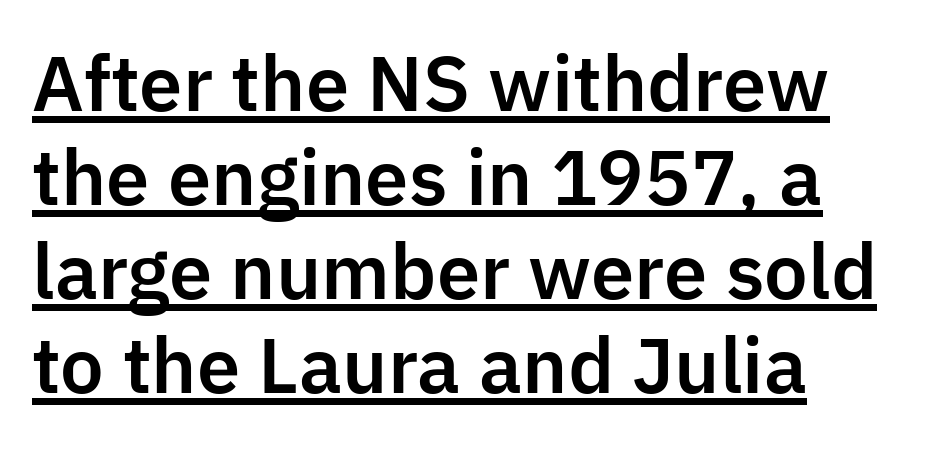
Compared with undecorated copy, this sample adds a rule below the words. Interline gaps are of average width in this sample. Short and long lines alike share a common starting point at left. Posture: upright roman. The typeface chosen for these lines omits serifs. The tracking reads as untouched default to a designer's eye.
